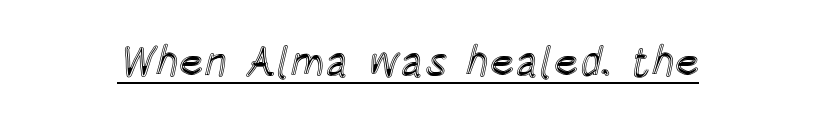
Emphasis is given by a line drawn under the lettering. Is this a fixed-width face? No — the glyphs have proportional, varying widths. No extra tracking has been applied to these lines.
